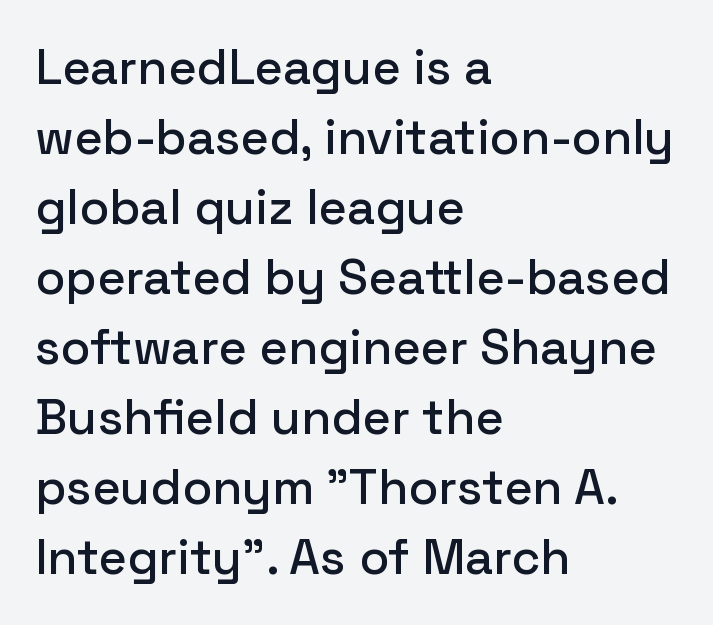
The image shows 49 px sans-serif type, upright; set left-aligned, normal line spacing (1.43x), normal letter spacing, not underlined; low stroke contrast and a medium x-height.
